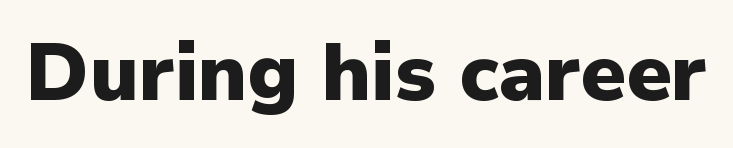
Q: Is the text bold? A: Yes.
Q: Is the text italic (slanted)? A: No, it is upright.
Q: Is the typeface a serif or a sans-serif typeface? A: Sans-serif.
Q: Is the text underlined? A: No.
Q: Is the spacing between letters normal or unusually wide? A: Normal.
Q: Width (condensed, normal, or wide)? A: Normal.
Q: Stroke contrast? A: Low.
Q: x-height? A: Medium.
Q: Monospaced? A: No.
